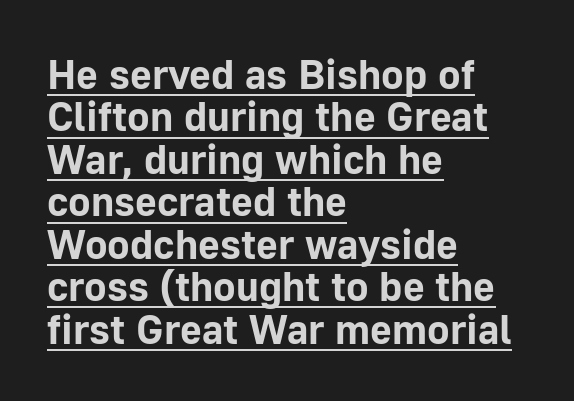
Compared with typical body copy, the letter spacing here is the same. The face used here is a sans, in the tradition of grotesques and geometrics. Does the lettering tilt? It doesn't — this is upright. Underlined type. The paragraph has a hard left edge and a soft right edge.
